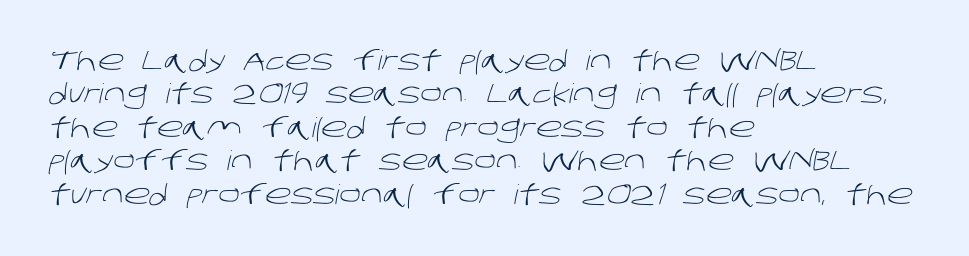
Q: Is the text bold? A: No.
Q: Is the text underlined? A: No.
Q: How is the paragraph aligned? A: Left-aligned.
Q: Is the spacing between letters normal or unusually wide? A: Normal.
